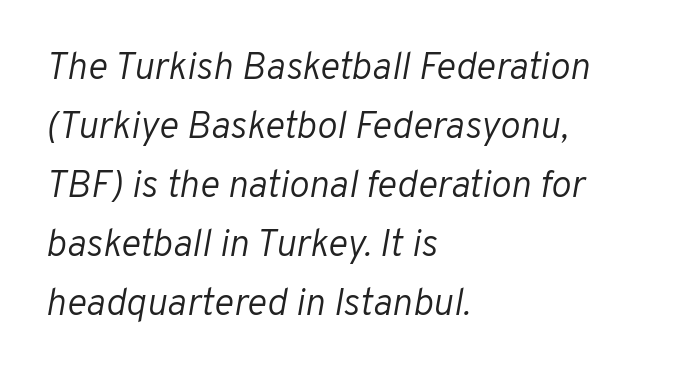
Q: Is the text bold? A: No.
Q: Is the text italic (slanted)? A: Yes, it leans right by about 10 degrees.
Q: Is the text underlined? A: No.
Q: How is the paragraph aligned? A: Left-aligned.
Q: Is the spacing between letters normal or unusually wide? A: Normal.
Q: Is the spacing between lines tight, normal or loose? A: Normal.
Q: Width (condensed, normal, or wide)? A: Normal.
Q: Stroke contrast? A: Low.
Q: x-height? A: Medium.
Q: Monospaced? A: No.
